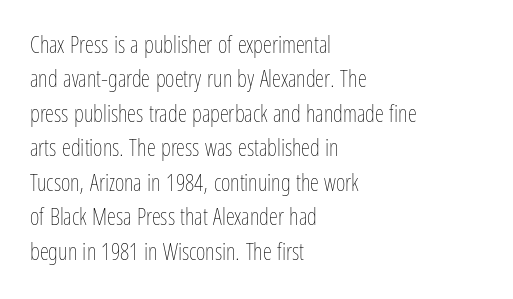
The image shows 23 px text type, upright; set left-aligned, normal line spacing (1.5x), normal letter spacing, not underlined.
